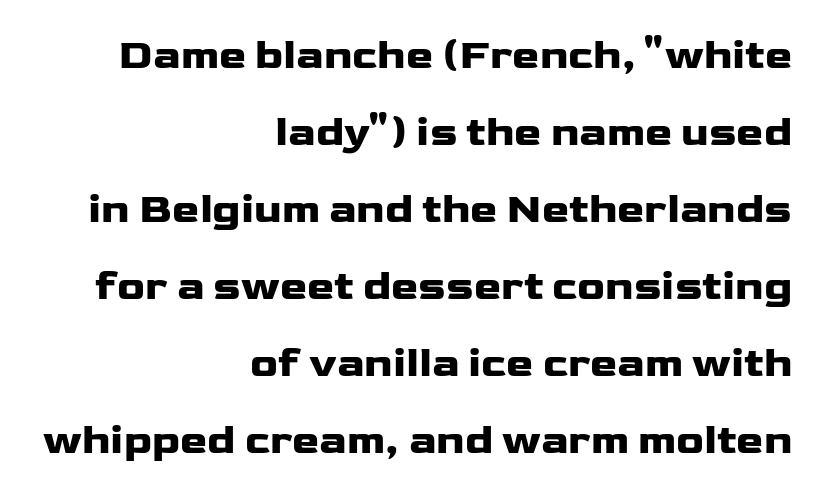
The image shows 41 px heavy, wide sans-serif type, upright; set right-aligned, line spacing 1.88x, normal letter spacing, not underlined; low stroke contrast and a medium x-height.
